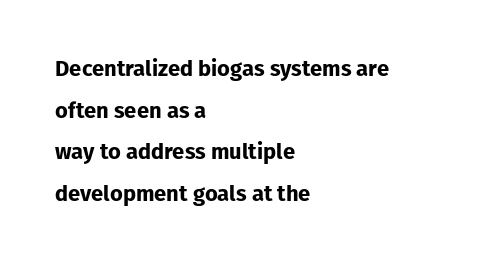
{"italic": "no", "bold": "yes", "underline": "no", "align": "left", "line_spacing_ratio": 1.89, "letter_spacing": "normal", "letter_spacing_em": 0.0, "glyph_px": 22}
